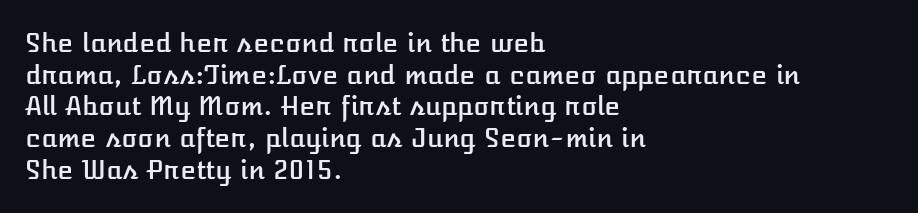
Q: Is the text italic (slanted)? A: No, it is upright.
Q: Is the text underlined? A: No.
Q: How is the paragraph aligned? A: Left-aligned.
Q: Is the spacing between letters normal or unusually wide? A: Normal.
